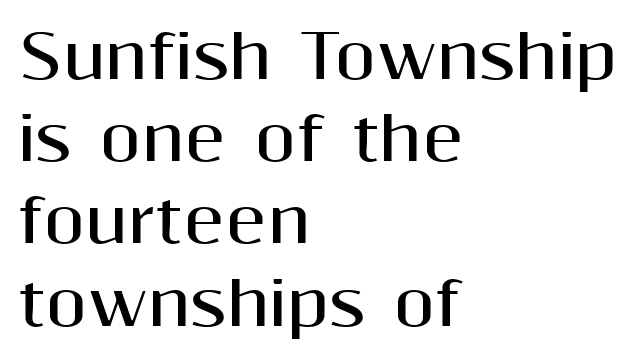
The image shows 60 px bold sans-serif type, upright; set left-aligned, normal line spacing (1.37x), normal letter spacing, not underlined; medium stroke contrast and a medium x-height.
